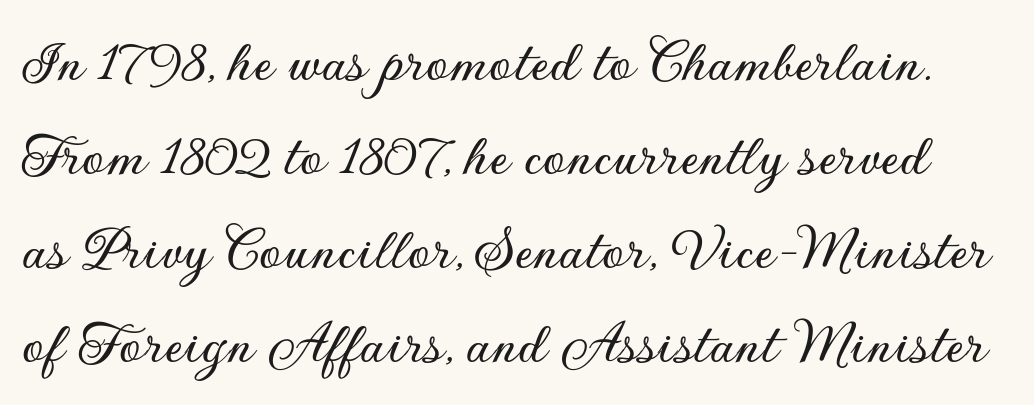
Classification — sans serif. Clear beneath every line of the passage. The letters advance in unequal steps, a hallmark of proportional type. The leading is moderate, giving the passage an even texture. The type is set solid horizontally, with unmodified tracking.
